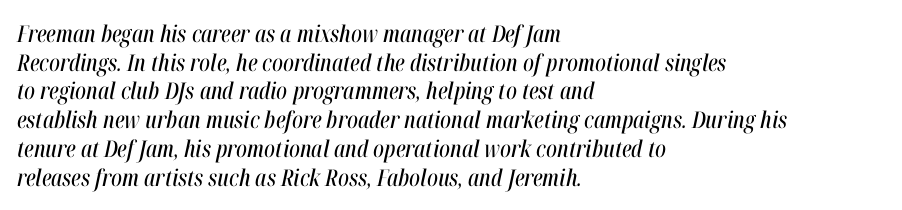
The image shows 23 px text type, italic (leaning right); set left-aligned, normal line spacing (1.25x), normal letter spacing, not underlined.
